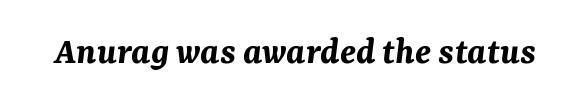
{"italic": "yes", "lean": "right", "slant_degrees": 7, "bold": "yes", "weight": "bold", "width": "normal", "stroke_contrast": "medium", "x_height": "medium", "monospaced": "no", "underline": "no", "letter_spacing": "normal", "letter_spacing_em": 0.0, "glyph_px": 39}
